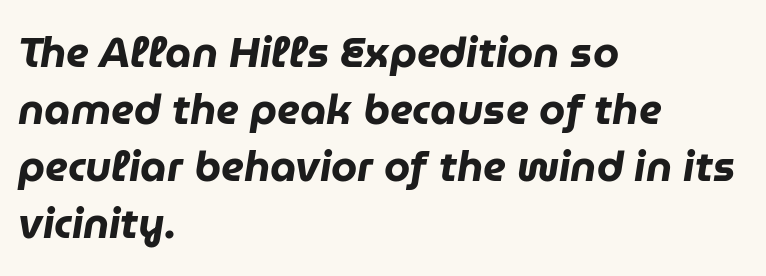
The image shows 42 px heavy type, italic (leaning right); set left-aligned, normal line spacing (1.36x), normal letter spacing, not underlined; low stroke contrast and a medium x-height.
